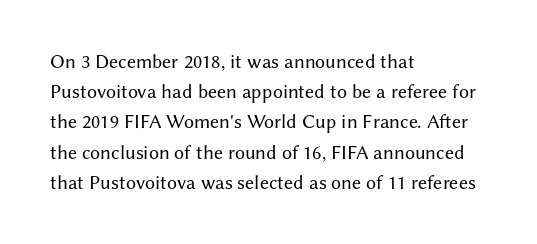
What stands out about the letter spacing? Nothing — it is the standard amount. The axis of the letterforms is exactly vertical. Check the space under the baseline: it is left empty. Evenly set lines give the paragraph a standard silhouette.
